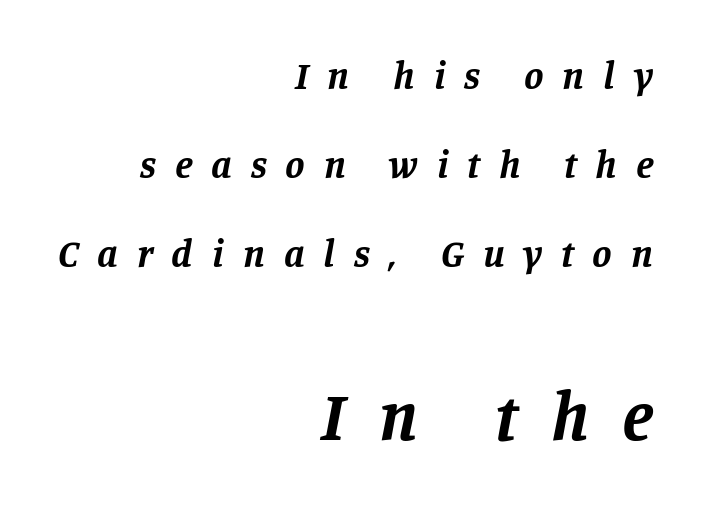
The image shows 69 px bold serif type, italic (leaning right); set right-aligned, loose line spacing (2.28x), unusually wide letter spacing (+0.48 em), not underlined; the second (bottom) block is 1.77x larger; low stroke contrast and a large x-height.
